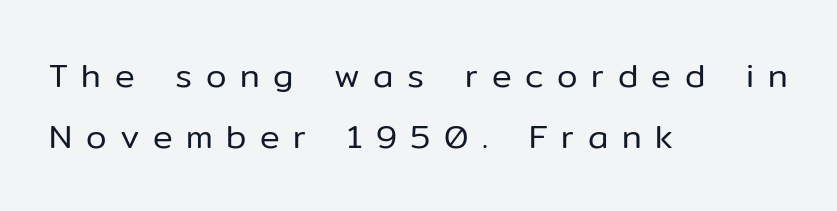
Q: Is the text bold? A: No.
Q: Is the text italic (slanted)? A: No, it is upright.
Q: Is the typeface a serif or a sans-serif typeface? A: Sans-serif.
Q: Is the text underlined? A: No.
Q: How is the paragraph aligned? A: Left-aligned.
Q: Is the spacing between letters normal or unusually wide? A: Unusually wide.
Q: Width (condensed, normal, or wide)? A: Normal.
Q: Stroke contrast? A: Low.
Q: x-height? A: Medium.
Q: Monospaced? A: No.
